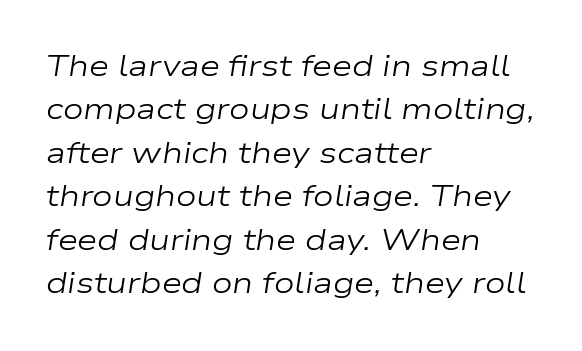
{"italic": "yes", "lean": "right", "slant_degrees": 9, "bold": "no", "weight": "regular", "width": "wide", "stroke_contrast": "low", "x_height": "medium", "monospaced": "no", "underline": "no", "align": "left", "line_spacing": "normal", "line_spacing_ratio": 1.5, "letter_spacing": "normal", "letter_spacing_em": 0.0, "glyph_px": 29}
